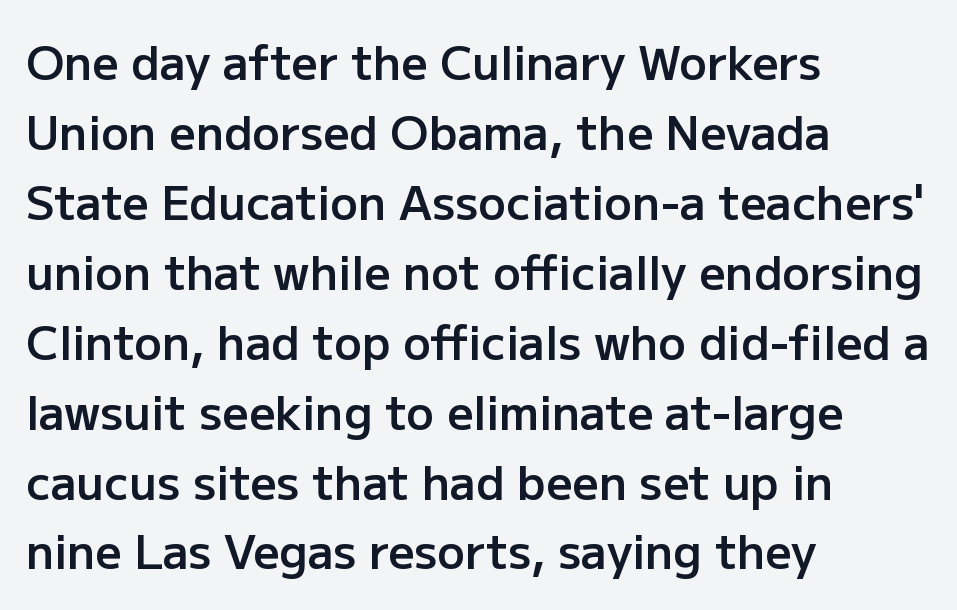
{"serif": "no", "italic": "no", "bold": "semi", "weight": "semibold", "width": "normal", "stroke_contrast": "low", "x_height": "medium", "monospaced": "no", "underline": "no", "align": "left", "line_spacing": "normal", "line_spacing_ratio": 1.52, "letter_spacing": "normal", "letter_spacing_em": 0.0, "glyph_px": 46}
